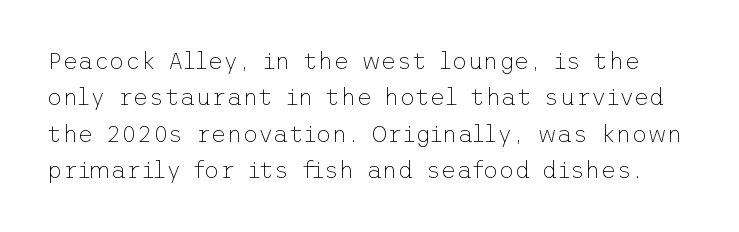
The image shows 24 px text type, upright; set normal line spacing (1.52x), normal letter spacing, not underlined.
